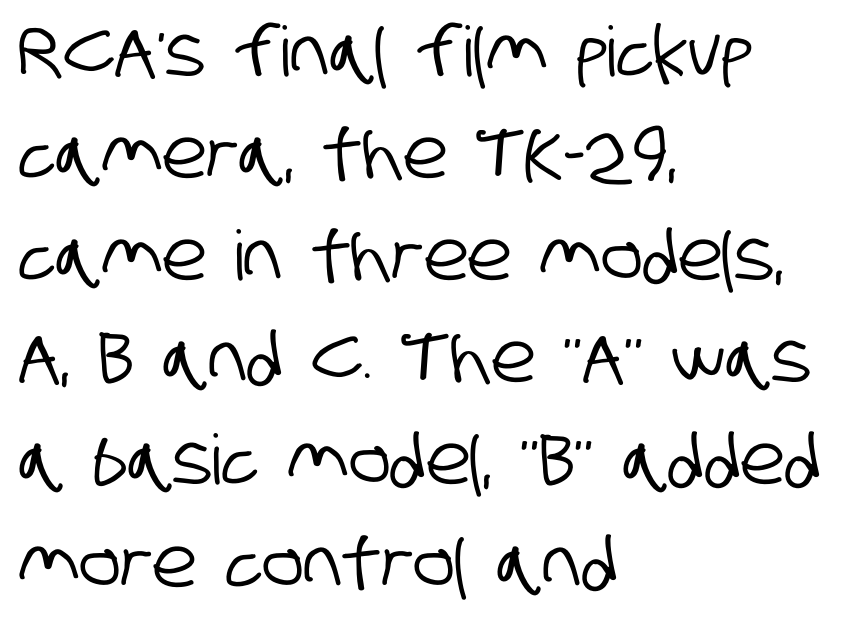
{"serif": "no", "width": "condensed", "stroke_contrast": "low", "x_height": "large", "monospaced": "no", "underline": "no", "align": "left", "line_spacing": "normal", "line_spacing_ratio": 1.48, "letter_spacing": "normal", "letter_spacing_em": 0.0, "glyph_px": 69}
